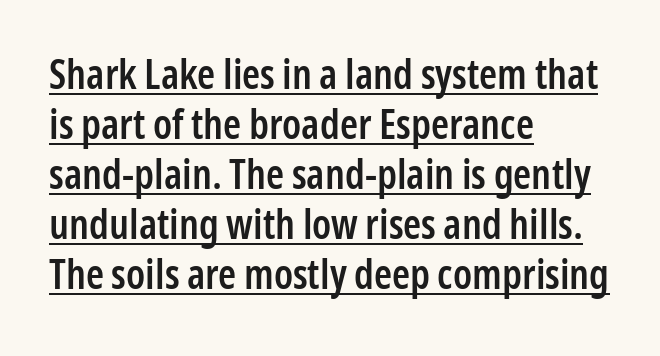
The image shows 41 px semibold, condensed sans-serif type, upright; set left-aligned, line spacing 1.22x, normal letter spacing, underlined; low stroke contrast and a medium x-height.
